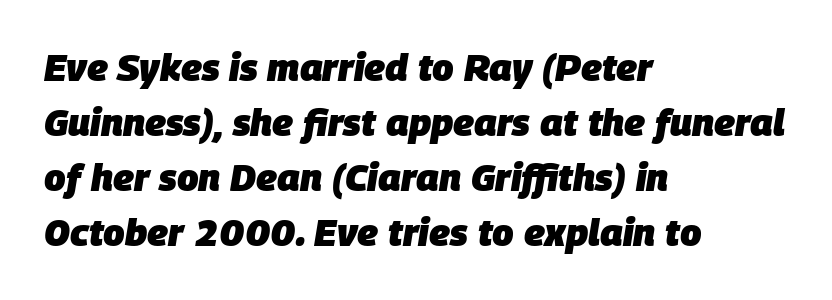
The image shows 38 px heavy type, italic (leaning right); set left-aligned, normal line spacing (1.45x), normal letter spacing, not underlined; low stroke contrast and a large x-height.
